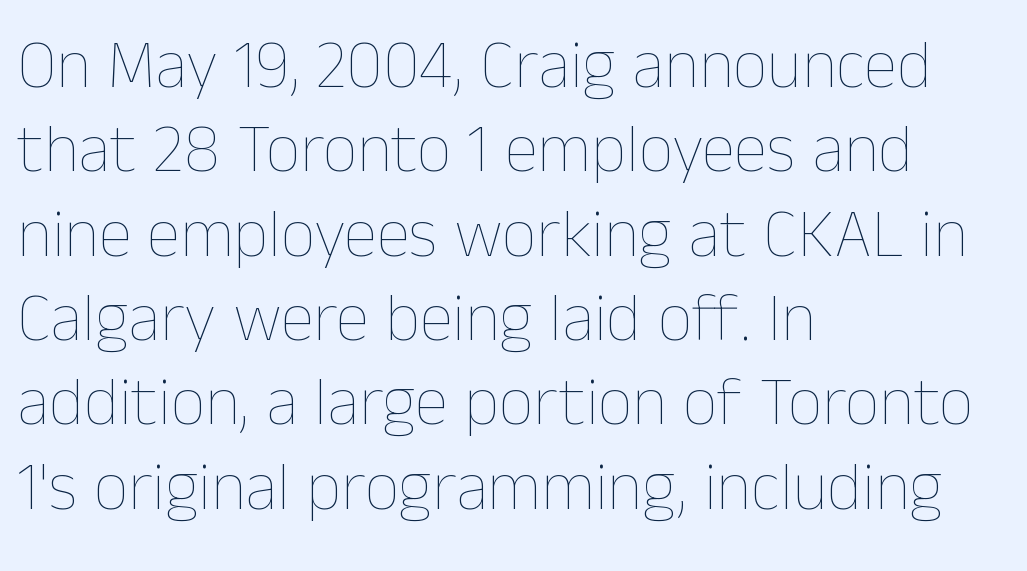
The face looks like a standard text weight, possibly lighter. Posture: vertical. Is the letter spacing exaggerated? No — it looks like the ordinary default. Note the varied advance widths — an 'i' is clearly narrower than an 'm'. Left-aligned paragraph, ragged on the right. Just letters on the line, the space beneath them empty.
